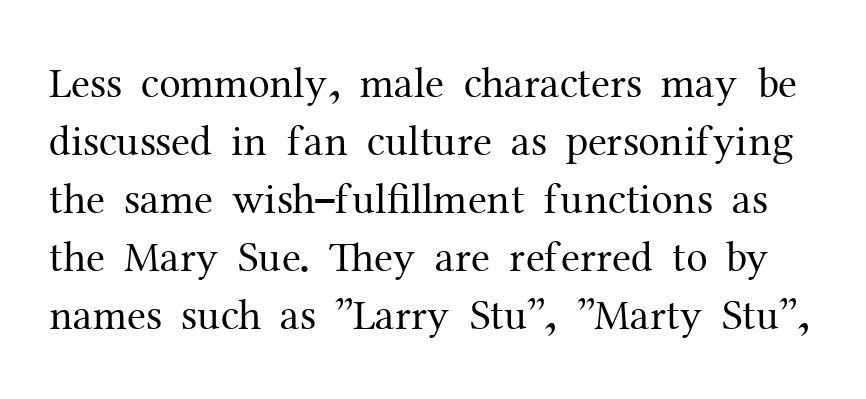
{"serif": "yes", "italic": "no", "bold": "no", "weight": "regular", "width": "normal", "stroke_contrast": "medium", "x_height": "medium", "monospaced": "no", "underline": "no", "line_spacing": "normal", "line_spacing_ratio": 1.35, "letter_spacing": "normal", "letter_spacing_em": 0.0, "glyph_px": 43}
